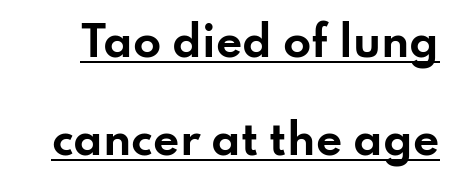
Q: Is the text bold? A: Yes.
Q: Is the text italic (slanted)? A: No, it is upright.
Q: Is the typeface a serif or a sans-serif typeface? A: Sans-serif.
Q: Is the text underlined? A: Yes.
Q: Is the spacing between letters normal or unusually wide? A: Normal.
Q: Is the spacing between lines tight, normal or loose? A: Loose.
Q: Width (condensed, normal, or wide)? A: Wide.
Q: Stroke contrast? A: Low.
Q: x-height? A: Small.
Q: Monospaced? A: No.
